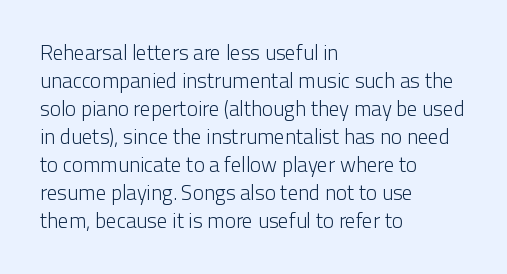
The paragraph has a hard left edge and a soft right edge. Rows of type keep a routine distance in the vertical direction. The letters sit at their default tracking, neither squeezed nor spread. Posture: vertical.
